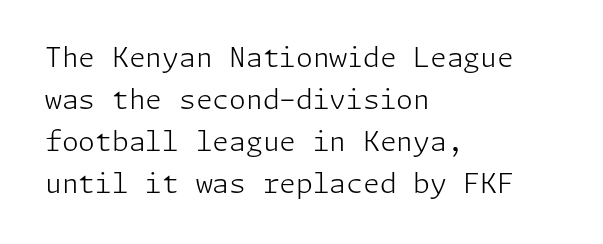
{"italic": "no", "bold": "no", "underline": "no", "align": "left", "line_spacing": "normal", "line_spacing_ratio": 1.55, "letter_spacing": "normal", "letter_spacing_em": 0.0, "glyph_px": 27}
